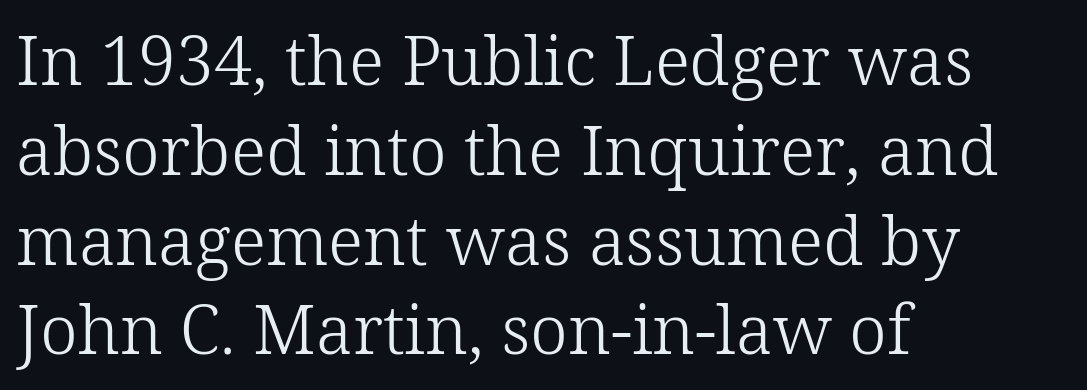
The image shows 68 px light serif type, upright; set left-aligned, normal line spacing (1.32x), normal letter spacing, not underlined; low stroke contrast and a medium x-height.
